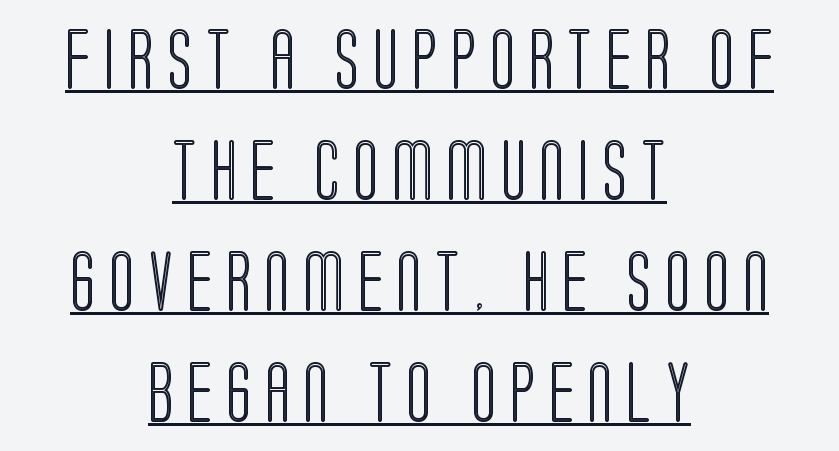
The image shows 60 px condensed type, upright; set centered, line spacing 1.85x, unusually wide letter spacing (+0.22 em), underlined; a large x-height.
